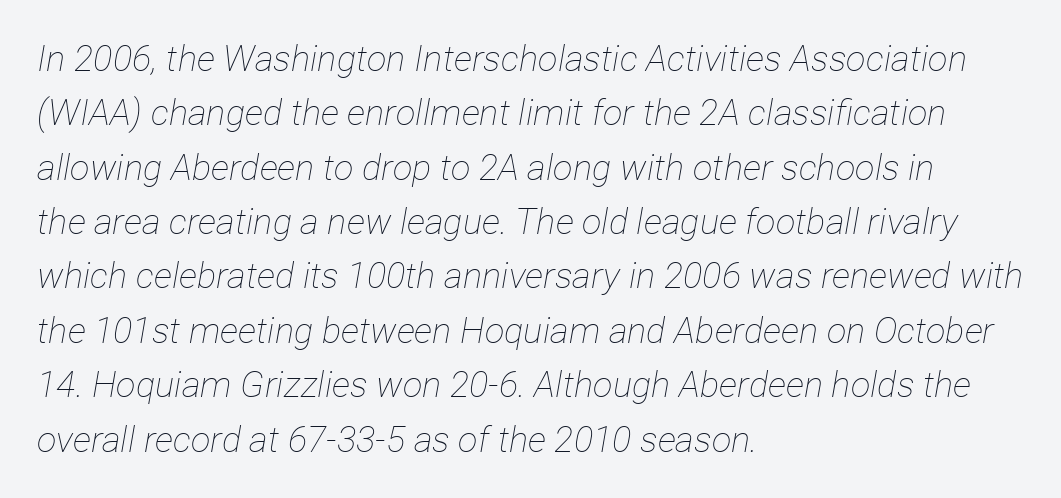
The image shows 36 px thin, condensed type, italic (leaning right); set left-aligned, normal line spacing (1.51x), normal letter spacing, not underlined; low stroke contrast and a medium x-height.
